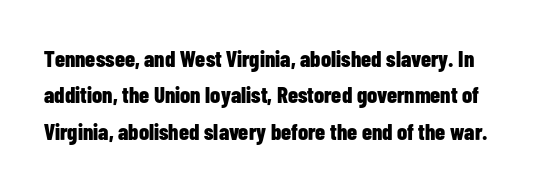
{"italic": "no", "bold": "yes", "underline": "no", "line_spacing": "normal", "line_spacing_ratio": 1.58, "letter_spacing": "normal", "letter_spacing_em": 0.0, "glyph_px": 23}
